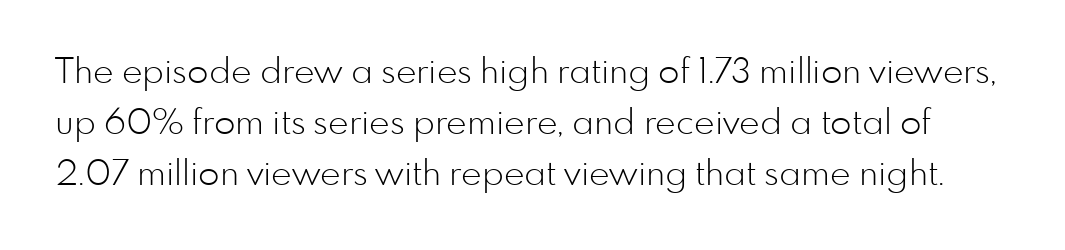
Q: Is the text bold? A: No.
Q: Is the text italic (slanted)? A: No, it is upright.
Q: Is the typeface a serif or a sans-serif typeface? A: Sans-serif.
Q: Is the text underlined? A: No.
Q: Is the spacing between letters normal or unusually wide? A: Normal.
Q: Is the spacing between lines tight, normal or loose? A: Normal.
Q: Width (condensed, normal, or wide)? A: Normal.
Q: Stroke contrast? A: Low.
Q: x-height? A: Small.
Q: Monospaced? A: No.
